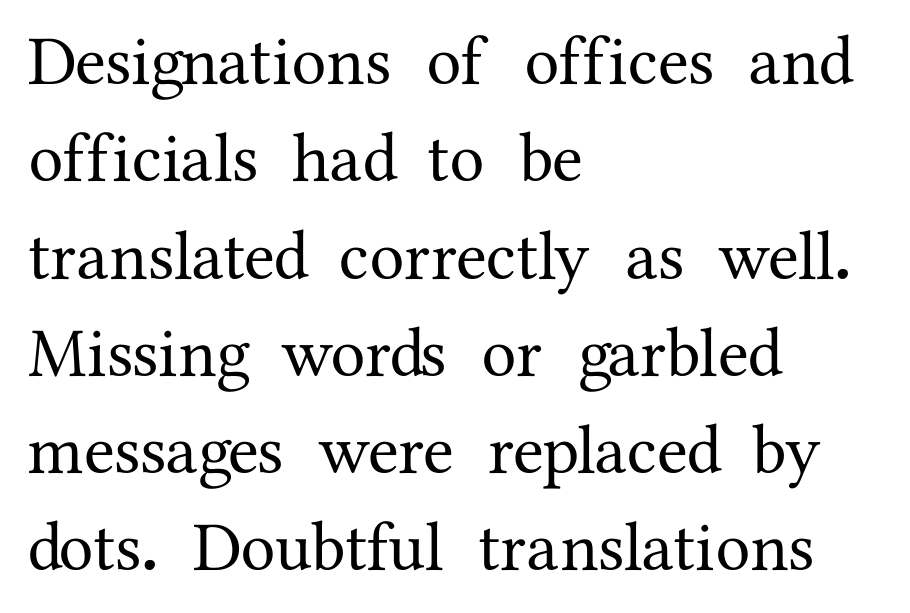
Looks like regular typesetting: each glyph gets only the width it needs. Successive baselines arrive at the customary interval. Notice how the passage keeps a crisp vertical edge on the left only. Descender tails drop into unmarked territory.
